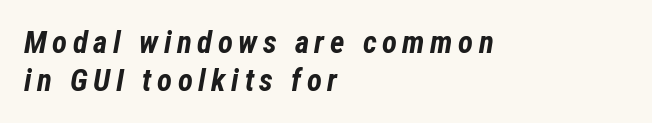
The image shows 31 px bold, condensed type, italic (leaning right); set left-aligned, line spacing 1.22x, not underlined; low stroke contrast and a medium x-height.
